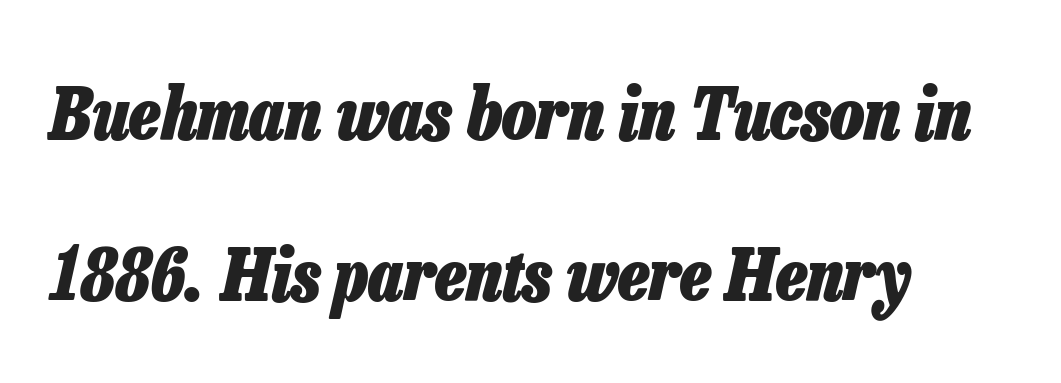
Q: Is the text bold? A: Yes.
Q: Is the text italic (slanted)? A: Yes, it leans right by about 13 degrees.
Q: Is the text underlined? A: No.
Q: How is the paragraph aligned? A: Left-aligned.
Q: Is the spacing between letters normal or unusually wide? A: Normal.
Q: Is the spacing between lines tight, normal or loose? A: Loose.
Q: Width (condensed, normal, or wide)? A: Condensed.
Q: Stroke contrast? A: Low.
Q: x-height? A: Medium.
Q: Monospaced? A: No.
